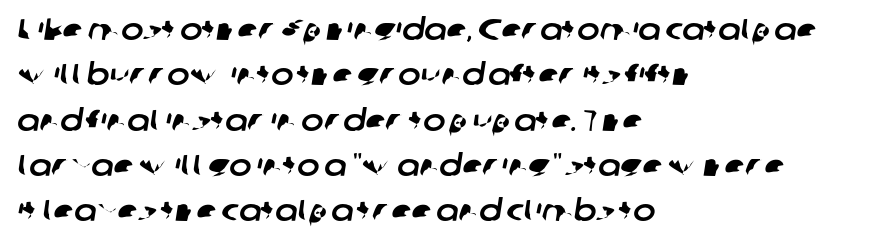
{"serif": "no", "width": "normal", "stroke_contrast": "low", "x_height": "medium", "monospaced": "no", "underline": "no", "align": "left", "line_spacing": "normal", "line_spacing_ratio": 1.51, "letter_spacing": "normal", "letter_spacing_em": 0.0, "glyph_px": 30}
